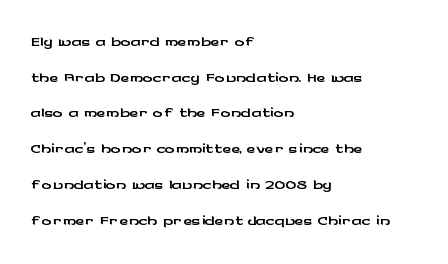
Glyph-to-glyph distance matches everyday printed text. The baseline area is clear. These lines are set flush left with a ragged right edge. Designer's note — italics off, roman on. The rendering uses a moderate line-height, typical for paragraphs.
